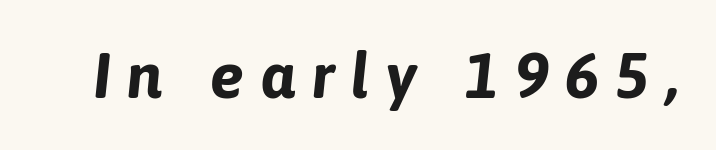
{"italic": "yes", "lean": "right", "slant_degrees": 6, "bold": "yes", "weight": "bold", "width": "normal", "stroke_contrast": "low", "x_height": "medium", "monospaced": "no", "underline": "no", "letter_spacing": "wide", "letter_spacing_em": 0.25, "glyph_px": 64}
